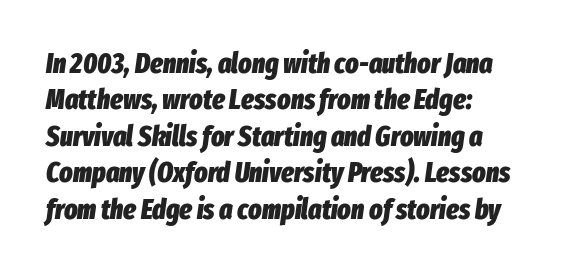
{"italic": "yes", "lean": "right", "slant_degrees": 8, "bold": "yes", "weight": "heavy", "width": "condensed", "stroke_contrast": "low", "x_height": "medium", "monospaced": "no", "underline": "no", "align": "left", "line_spacing": "normal", "line_spacing_ratio": 1.3, "letter_spacing": "normal", "letter_spacing_em": 0.0, "glyph_px": 28}
